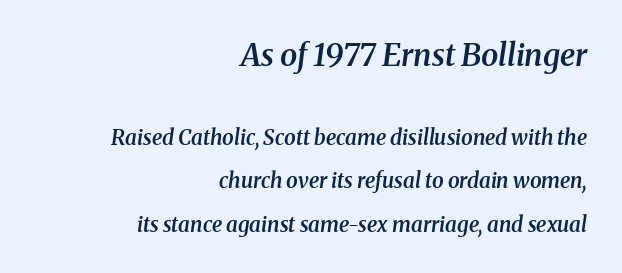
The image shows 31 px semibold serif type, italic (leaning right); set right-aligned, loose line spacing (2.07x), normal letter spacing, not underlined; the first (top) block is 1.48x larger; medium stroke contrast and a medium x-height.
